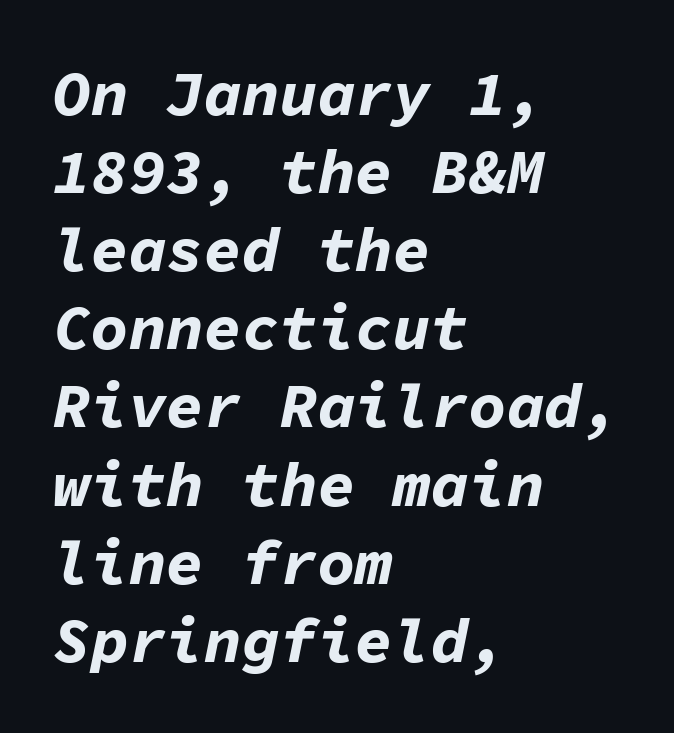
Q: Is the text bold? A: Yes.
Q: Is the text italic (slanted)? A: Yes, it leans right by about 11 degrees.
Q: Is the text underlined? A: No.
Q: How is the paragraph aligned? A: Left-aligned.
Q: Is the spacing between letters normal or unusually wide? A: Normal.
Q: Width (condensed, normal, or wide)? A: Normal.
Q: Stroke contrast? A: Low.
Q: x-height? A: Medium.
Q: Monospaced? A: Yes.
